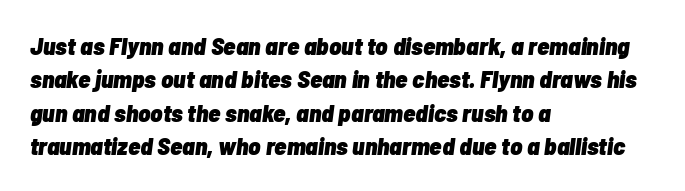
Rule under the text: the space is simply empty. This is heavy type, rendered in bold. How would I describe the line gaps? Plain and ordinary. Quick note: italic. There is no visible air inserted between adjacent glyphs.
